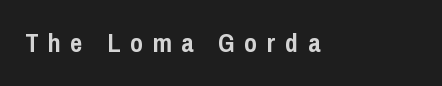
Does extra space separate the letters? Yes, quite a lot of it. The area under the type is left untouched. The typesetting leans heavy: a genuine bold. Italic? Not at all — the glyphs are vertical.
